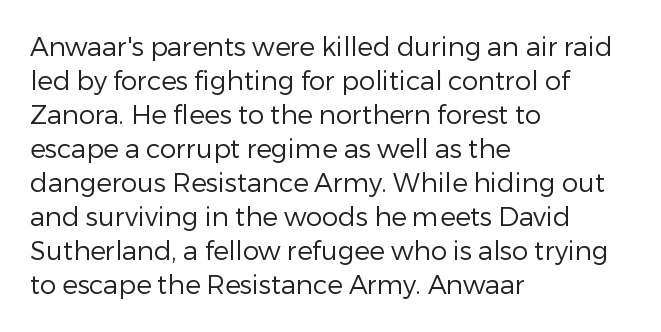
The image shows 26 px text type, upright; set left-aligned, normal line spacing (1.31x), normal letter spacing, not underlined.
